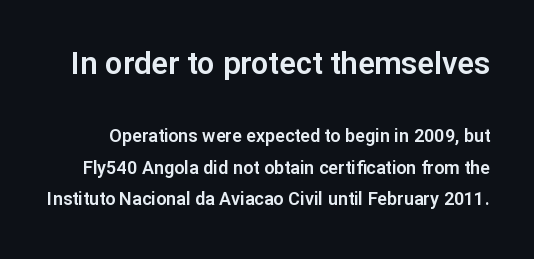
{"serif": "no", "italic": "no", "width": "normal", "stroke_contrast": "low", "x_height": "medium", "monospaced": "no", "underline": "no", "line_spacing_ratio": 1.77, "letter_spacing": "normal", "letter_spacing_em": 0.0, "larger_block": "first", "size_ratio": 1.72, "glyph_px": 31}
